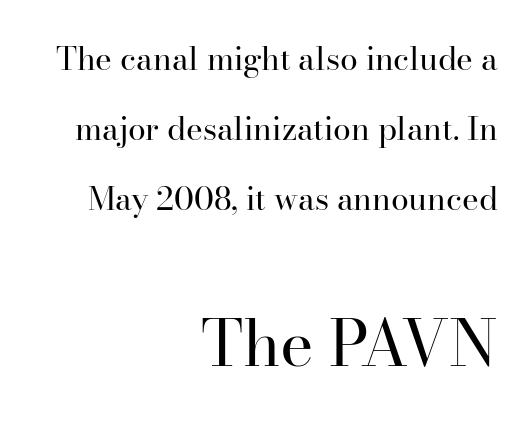
Q: Is the text bold? A: No.
Q: Is the text italic (slanted)? A: No, it is upright.
Q: Is the typeface a serif or a sans-serif typeface? A: Serif.
Q: Is the text underlined? A: No.
Q: How is the paragraph aligned? A: Right-aligned.
Q: Is the spacing between letters normal or unusually wide? A: Normal.
Q: Is the spacing between lines tight, normal or loose? A: Loose.
Q: Which block of text is set in a larger size, the first (top) or the second (bottom)? A: The second (bottom) one.
Q: Width (condensed, normal, or wide)? A: Normal.
Q: Stroke contrast? A: High.
Q: x-height? A: Small.
Q: Monospaced? A: No.
